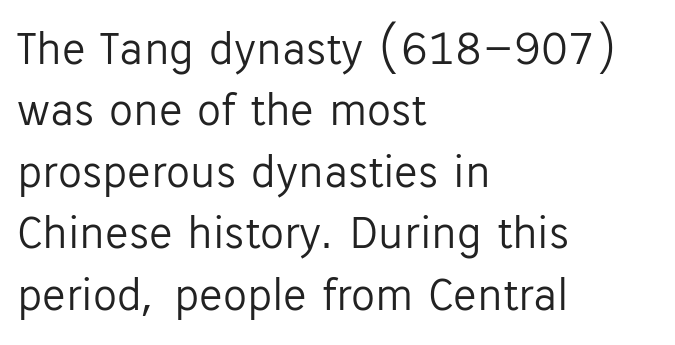
If you measured baseline to baseline, you'd find a middling distance. Posture: vertical. Think standard paragraph weight, or any step lighter than that. Layout note: lines flush left.
